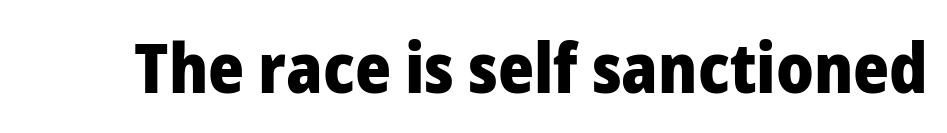
Tall strokes in this sample are plumb rather than angled. Does extra space separate the letters? No, they use regular spacing. The rendering uses natural spacing where letterforms have individual widths. Any mark beneath the type? The region is blank.
